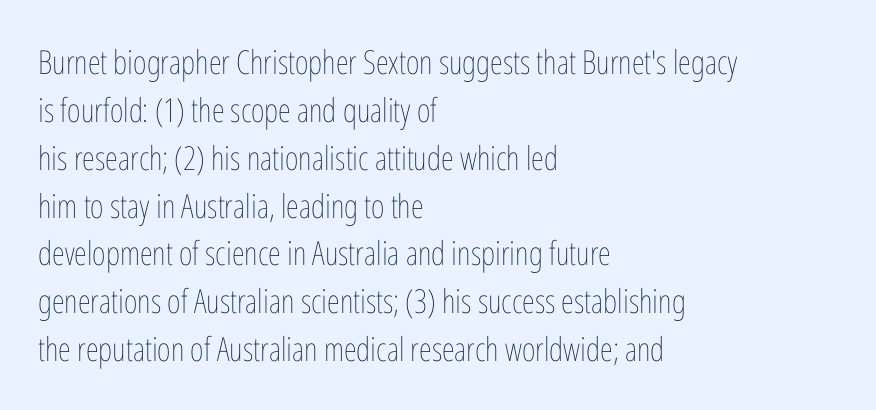
The letters stand upright; this is a roman face. These glyphs show unthickened strokes, regular width or finer. The passage is arranged the way most books set body copy — flush left. Nobody drew a line under any word here. Does extra space separate the letters? No, they use regular spacing. These lines sit exactly where default settings would place them.
